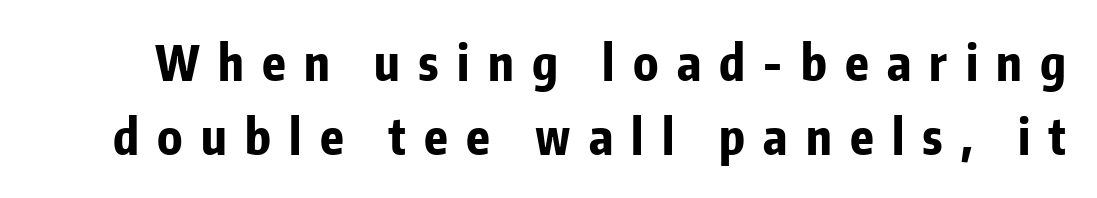
The image shows 48 px bold, condensed sans-serif type, upright; set normal line spacing (1.55x), unusually wide letter spacing (+0.38 em), not underlined; low stroke contrast and a medium x-height.
